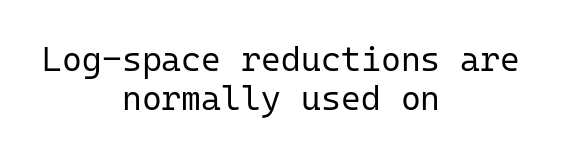
{"serif": "no", "italic": "no", "bold": "no", "weight": "regular", "width": "normal", "stroke_contrast": "low", "x_height": "medium", "monospaced": "yes", "underline": "no", "align": "center", "line_spacing": "tight", "line_spacing_ratio": 1.14, "letter_spacing": "normal", "letter_spacing_em": 0.0, "glyph_px": 34}
